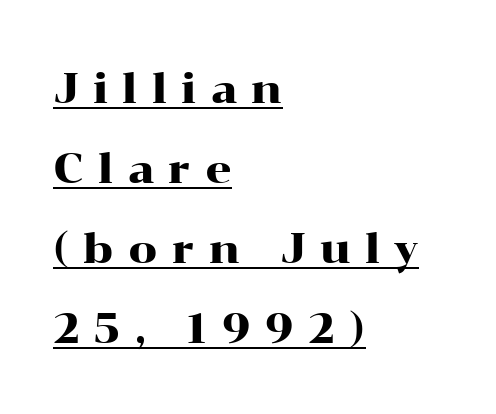
{"serif": "yes", "italic": "no", "width": "wide", "stroke_contrast": "high", "x_height": "medium", "monospaced": "no", "underline": "yes", "align": "left", "line_spacing": "loose", "line_spacing_ratio": 1.95, "letter_spacing": "wide", "letter_spacing_em": 0.35, "glyph_px": 41}
